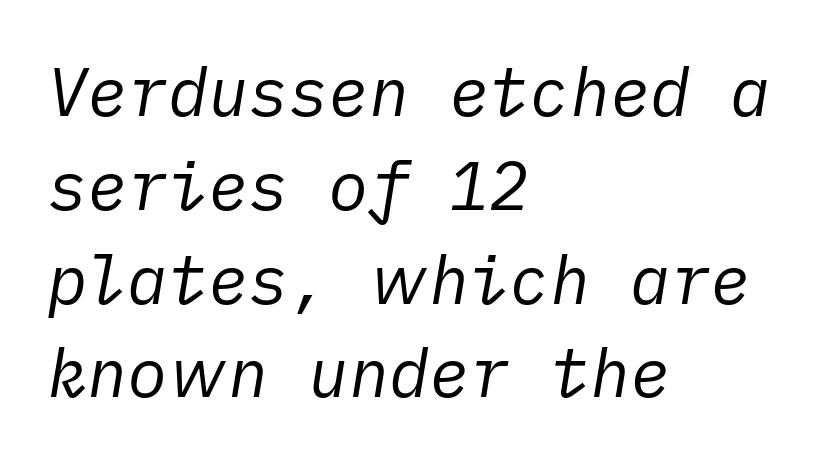
Layout note: lines flush left. The glyphs are unaccompanied by any horizontal stroke below them. The text carries the slant typical of an italic or oblique font. The rendering keeps characters at their native spacing. Is the stroke heavy? The answer is a plain regular-or-lighter. Normally led — the rows are evenly, conventionally spaced.
